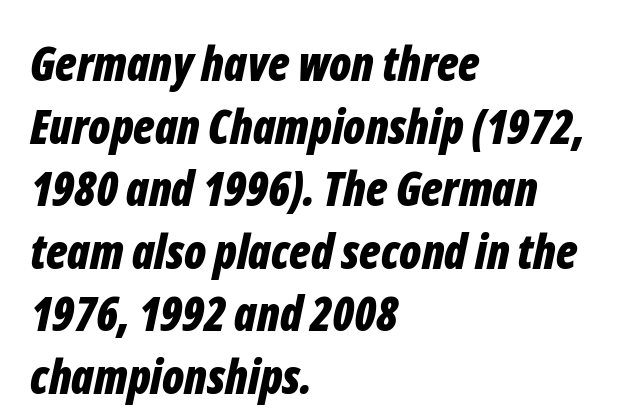
Alignment: flush left. The face used here is proportionally spaced, like ordinary book or web type. The type is set solid horizontally, with unmodified tracking. Does the leading feel generous? No, just average. Type without underlining.
